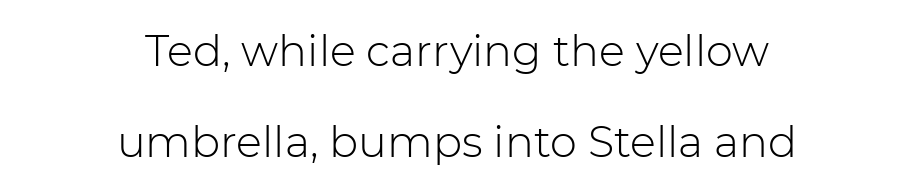
Reading down the column, the eye jumps a long way to each next line. Caption: multi-line text, centered on the measure. The font family rendered here belongs to the sans-serif group. The letterforms sit shoulder to shoulder at normal distance.
